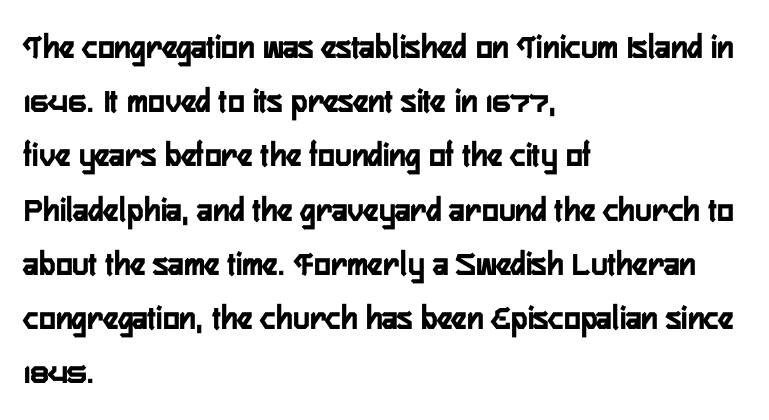
{"serif": "no", "italic": "no", "width": "condensed", "stroke_contrast": "low", "x_height": "medium", "monospaced": "no", "underline": "no", "align": "left", "line_spacing": "normal", "line_spacing_ratio": 1.55, "letter_spacing": "normal", "letter_spacing_em": 0.0, "glyph_px": 35}
